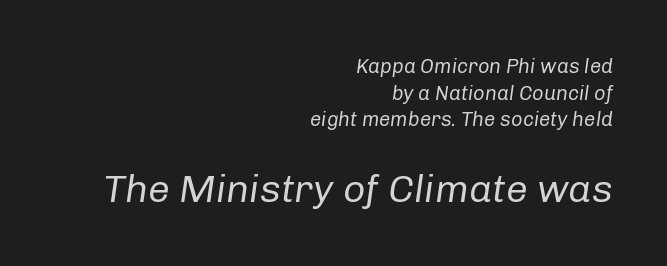
The letterforms sit shoulder to shoulder at normal distance. Regarding leading, the lines here are spaced in the standard way. Underlining? Definitely not there. Weight: not bold — regular or lighter.
